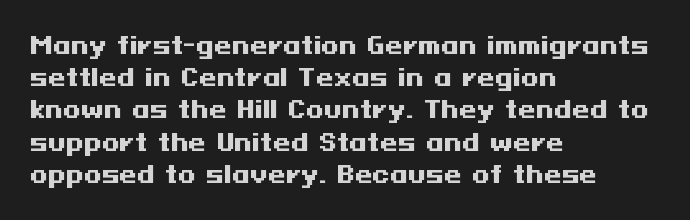
Teacher's note: observe the even left margin — that is flush-left alignment. Tracking here is standard; glyphs follow each other at the usual distance. Horizontal bands of white between lines are of average thickness. Is the type bold? Yes — the strokes are clearly thick and heavy. This is the regular roman posture of the typeface.
